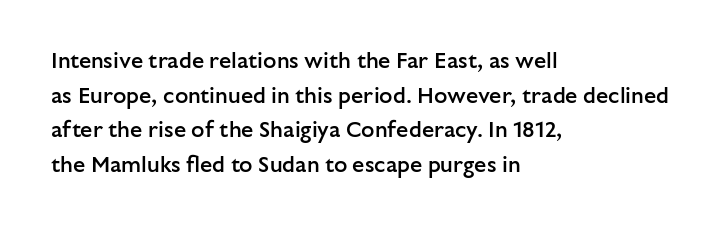
Q: Is the text bold? A: Semi-bold.
Q: Is the text italic (slanted)? A: No, it is upright.
Q: Is the text underlined? A: No.
Q: How is the paragraph aligned? A: Left-aligned.
Q: Is the spacing between letters normal or unusually wide? A: Normal.
Q: Is the spacing between lines tight, normal or loose? A: Normal.
